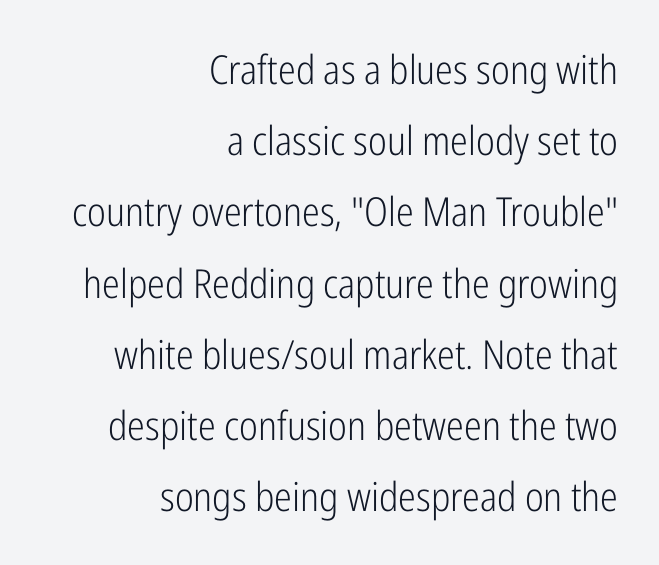
{"serif": "no", "italic": "no", "bold": "no", "weight": "light", "width": "condensed", "stroke_contrast": "low", "x_height": "medium", "monospaced": "no", "underline": "no", "align": "right", "line_spacing_ratio": 1.78, "letter_spacing": "normal", "letter_spacing_em": 0.0, "glyph_px": 40}
